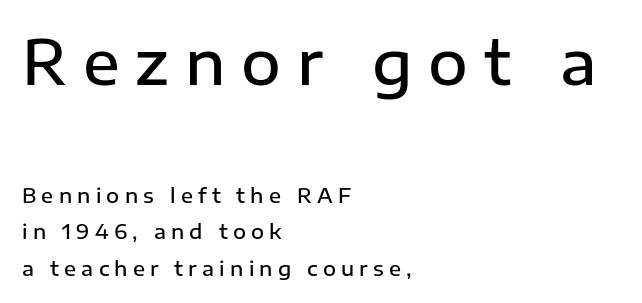
The image shows 61 px semibold sans-serif type, upright; set left-aligned, line spacing 1.82x, unusually wide letter spacing (+0.26 em), not underlined; the first (top) block is 3.05x larger; low stroke contrast and a medium x-height.
